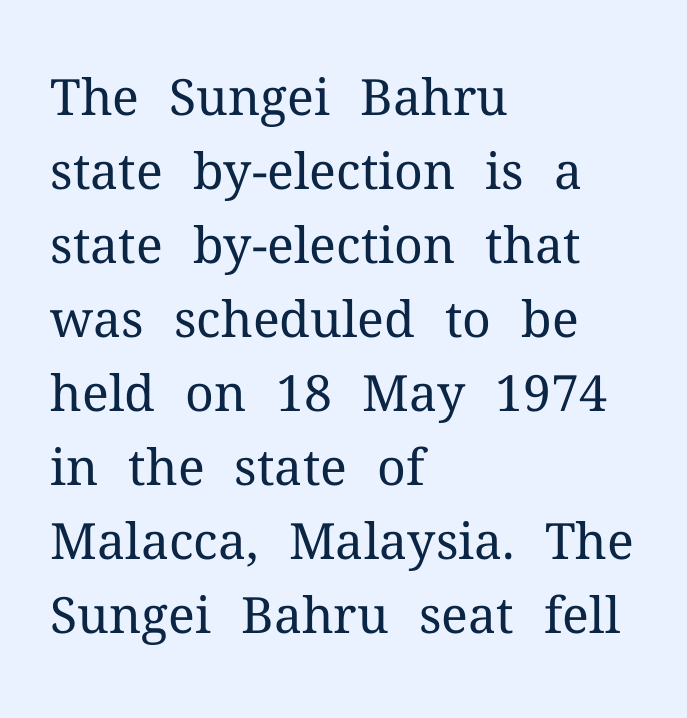
Q: Is the text bold? A: No.
Q: Is the text italic (slanted)? A: No, it is upright.
Q: Is the typeface a serif or a sans-serif typeface? A: Serif.
Q: Is the text underlined? A: No.
Q: How is the paragraph aligned? A: Left-aligned.
Q: Is the spacing between letters normal or unusually wide? A: Normal.
Q: Is the spacing between lines tight, normal or loose? A: Normal.
Q: Width (condensed, normal, or wide)? A: Normal.
Q: Stroke contrast? A: Medium.
Q: x-height? A: Medium.
Q: Monospaced? A: No.
